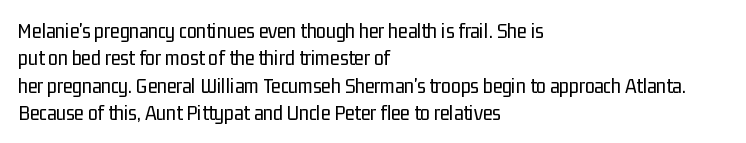
Rendered with straight, roman letterforms. Weight: not bold — regular or lighter. Words appear dense and cohesive because spacing is normal. Horizontal alignment here is leftward, the default for most running prose. A clean baseline with only descenders dipping below it.
